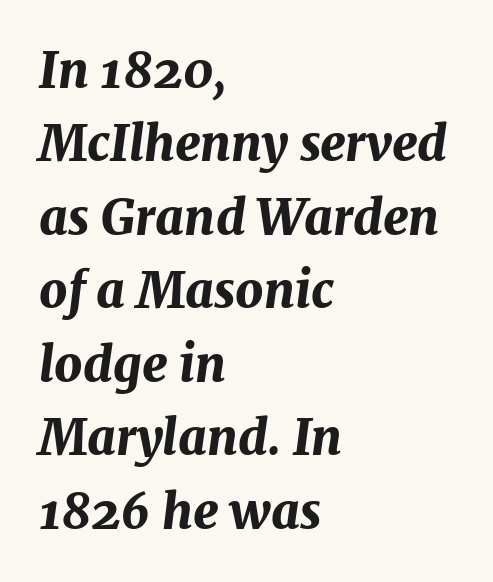
The image shows 49 px bold type, italic (leaning right); set left-aligned, normal line spacing (1.5x), normal letter spacing, not underlined; medium stroke contrast and a medium x-height.
